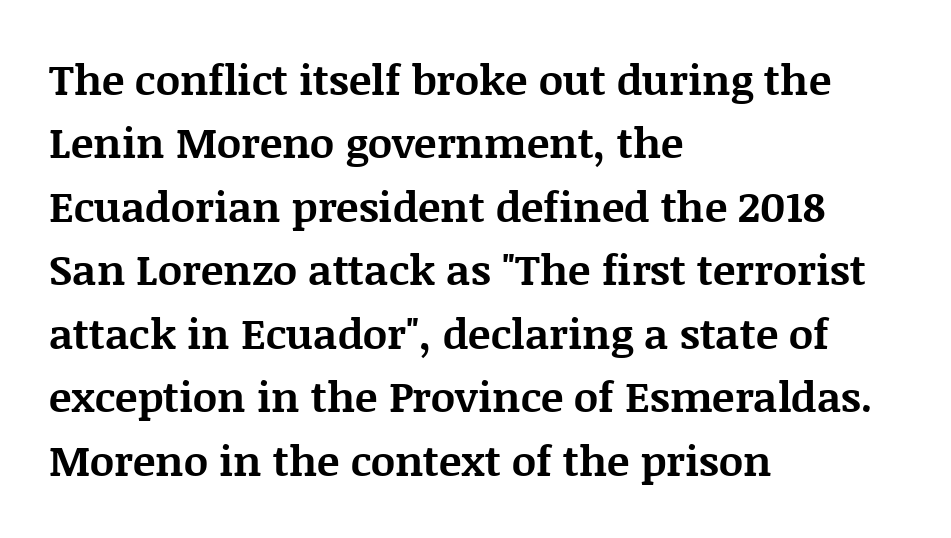
Q: Is the text bold? A: Yes.
Q: Is the text italic (slanted)? A: No, it is upright.
Q: Is the typeface a serif or a sans-serif typeface? A: Serif.
Q: Is the text underlined? A: No.
Q: How is the paragraph aligned? A: Left-aligned.
Q: Is the spacing between letters normal or unusually wide? A: Normal.
Q: Is the spacing between lines tight, normal or loose? A: Normal.
Q: Width (condensed, normal, or wide)? A: Normal.
Q: Stroke contrast? A: Medium.
Q: x-height? A: Large.
Q: Monospaced? A: No.
